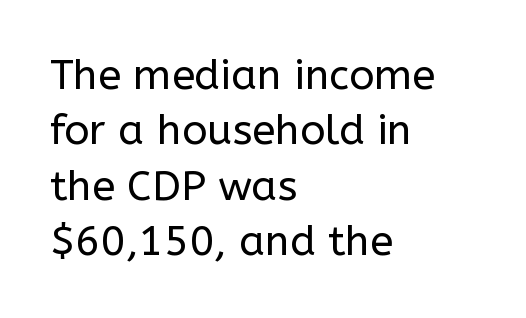
The image shows 42 px regular-weight sans-serif type, upright; set left-aligned, normal line spacing (1.32x), normal letter spacing, not underlined; low stroke contrast and a medium x-height.
